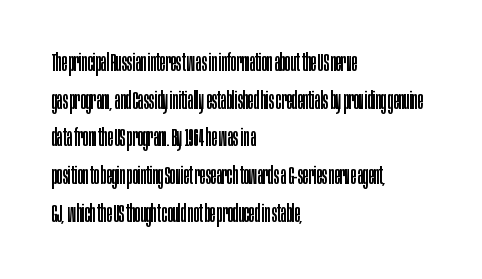
Q: Is the text bold? A: No.
Q: Is the text italic (slanted)? A: No, it is upright.
Q: Is the text underlined? A: No.
Q: How is the paragraph aligned? A: Left-aligned.
Q: Is the spacing between letters normal or unusually wide? A: Normal.
Q: Is the spacing between lines tight, normal or loose? A: Normal.
